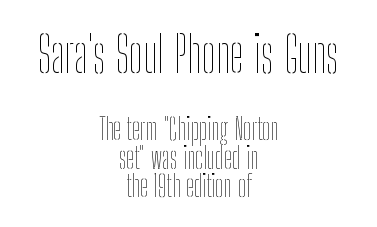
In terms of posture, this sample is upright. In this sample the first text group is rendered at the bigger scale. Regarding leading, the lines here are crowded together. Anything drawn beneath the words? Only blank space. Stroke mass is kept to a normal reading level or below. A typesetter would call this proportional, since set widths differ per character.
